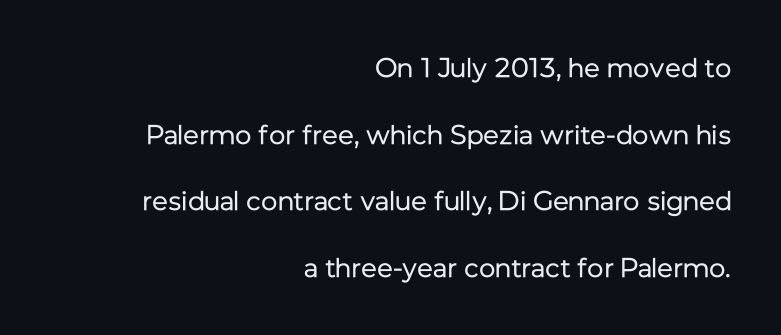
Q: Is the text bold? A: No.
Q: Is the text italic (slanted)? A: No, it is upright.
Q: Is the text underlined? A: No.
Q: How is the paragraph aligned? A: Right-aligned.
Q: Is the spacing between letters normal or unusually wide? A: Normal.
Q: Is the spacing between lines tight, normal or loose? A: Loose.
